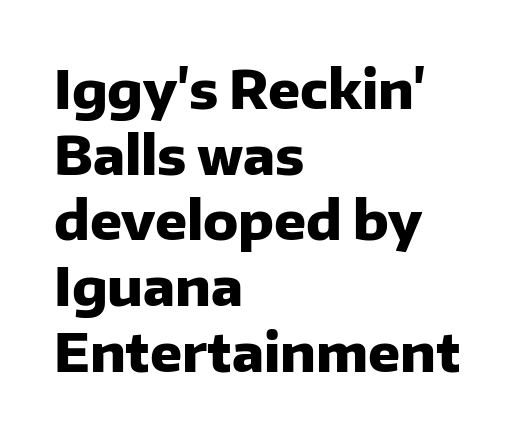
{"serif": "no", "italic": "no", "bold": "yes", "weight": "heavy", "width": "normal", "stroke_contrast": "low", "x_height": "medium", "monospaced": "no", "underline": "no", "align": "left", "line_spacing_ratio": 1.24, "letter_spacing": "normal", "letter_spacing_em": 0.0, "glyph_px": 53}
